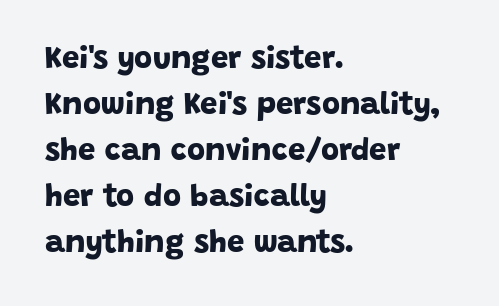
The image shows 31 px bold sans-serif type; set left-aligned, normal line spacing (1.48x), normal letter spacing, not underlined; low stroke contrast and a large x-height.
